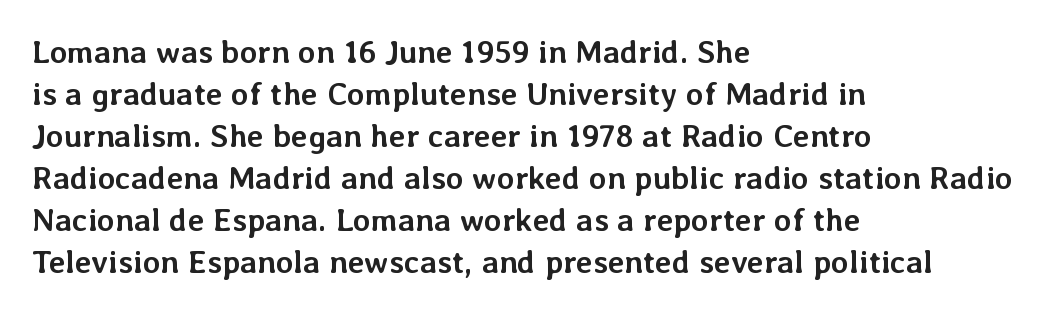
Q: Is the text bold? A: Yes.
Q: Is the text italic (slanted)? A: No, it is upright.
Q: Is the text underlined? A: No.
Q: How is the paragraph aligned? A: Left-aligned.
Q: Is the spacing between letters normal or unusually wide? A: Normal.
Q: Is the spacing between lines tight, normal or loose? A: Normal.
Q: Width (condensed, normal, or wide)? A: Normal.
Q: Stroke contrast? A: Low.
Q: x-height? A: Medium.
Q: Monospaced? A: No.
